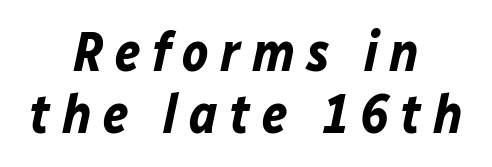
The image shows 55 px bold type, italic (leaning right); set centered, tight line spacing (1.12x), unusually wide letter spacing (+0.21 em), not underlined; low stroke contrast and a medium x-height.
